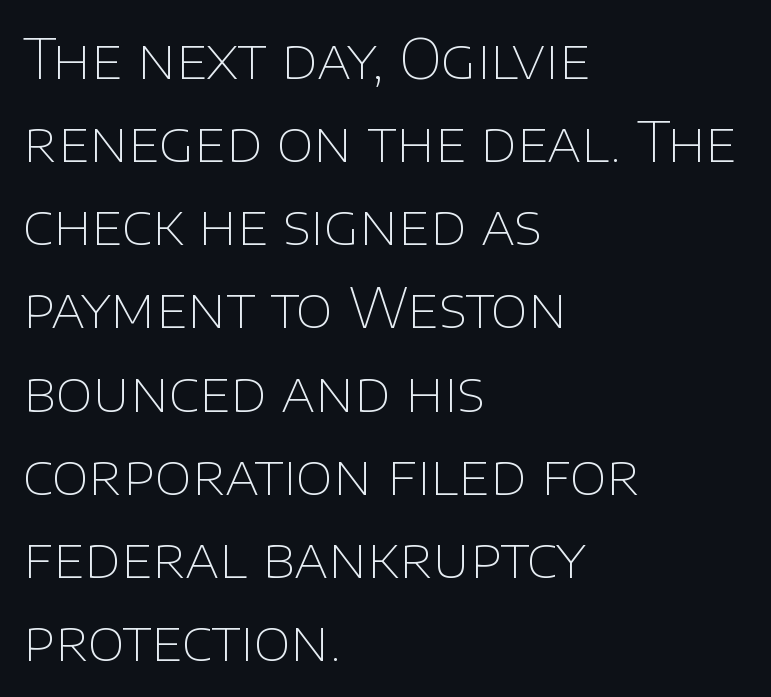
The image shows 54 px thin sans-serif type, upright; set left-aligned, normal line spacing (1.54x), normal letter spacing, not underlined; low stroke contrast and a large x-height.
